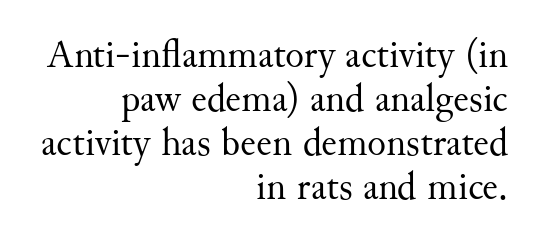
Q: Is the text bold? A: No.
Q: Is the text italic (slanted)? A: No, it is upright.
Q: Is the typeface a serif or a sans-serif typeface? A: Serif.
Q: Is the text underlined? A: No.
Q: How is the paragraph aligned? A: Right-aligned.
Q: Is the spacing between letters normal or unusually wide? A: Normal.
Q: Is the spacing between lines tight, normal or loose? A: Tight.
Q: Width (condensed, normal, or wide)? A: Normal.
Q: Stroke contrast? A: Medium.
Q: x-height? A: Small.
Q: Monospaced? A: No.
